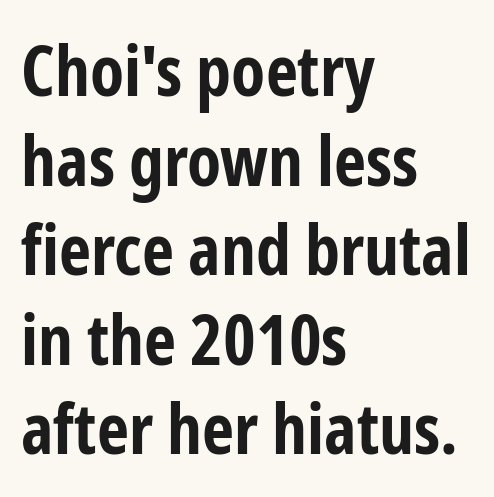
{"serif": "no", "italic": "no", "bold": "yes", "weight": "bold", "width": "condensed", "stroke_contrast": "low", "x_height": "medium", "monospaced": "no", "underline": "no", "align": "left", "line_spacing": "normal", "line_spacing_ratio": 1.28, "letter_spacing": "normal", "letter_spacing_em": 0.0, "glyph_px": 70}
